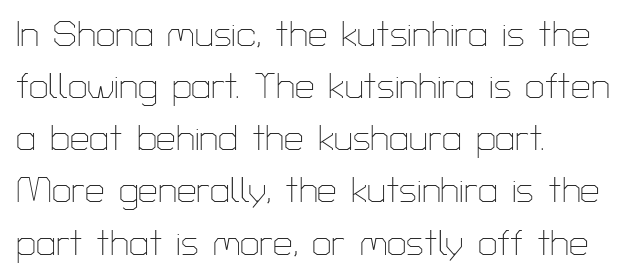
{"serif": "no", "italic": "no", "bold": "no", "weight": "thin", "width": "normal", "stroke_contrast": "low", "x_height": "medium", "monospaced": "no", "underline": "no", "align": "left", "line_spacing": "normal", "line_spacing_ratio": 1.49, "letter_spacing": "normal", "letter_spacing_em": 0.0, "glyph_px": 35}
